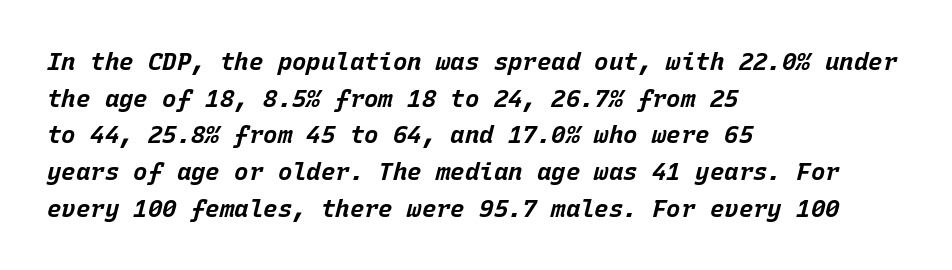
If you drew a line through each stem, it would be angled. All the whitespace from short lines collects on the right. The letters are bold, with thick, heavy strokes. The letters sit at their default tracking, neither squeezed nor spread. Descenders hang freely into open space.
